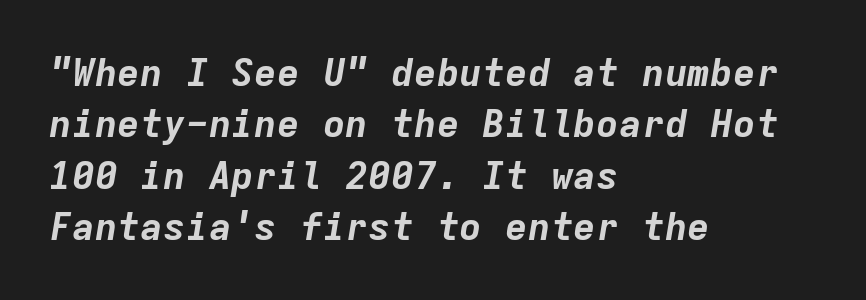
{"italic": "yes", "lean": "right", "slant_degrees": 9, "bold": "yes", "weight": "bold", "width": "normal", "stroke_contrast": "low", "x_height": "medium", "monospaced": "yes", "underline": "no", "align": "left", "line_spacing": "normal", "line_spacing_ratio": 1.35, "letter_spacing": "normal", "letter_spacing_em": 0.0, "glyph_px": 38}
